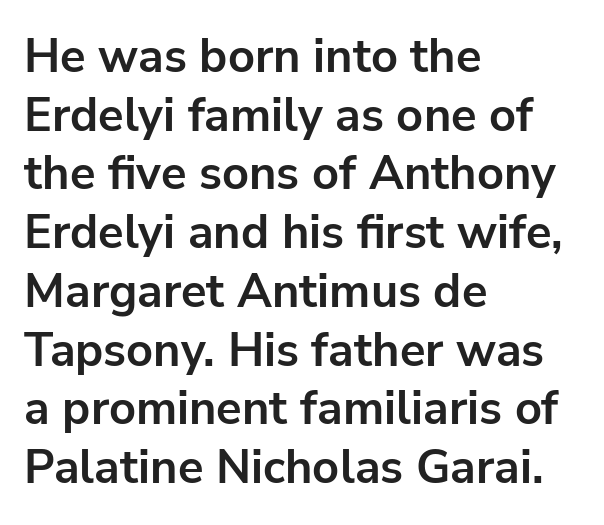
The image shows 47 px bold sans-serif type, upright; set left-aligned, normal line spacing (1.25x), normal letter spacing, not underlined; low stroke contrast and a medium x-height.
